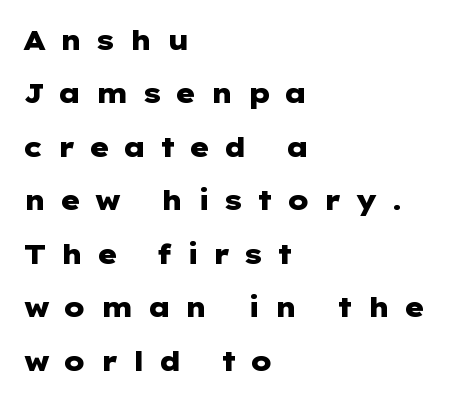
When letters stand straight like this, we call the style roman or upright. Substantial extra tracking has been applied to these lines. Leading is clearly above the norm, producing a sparse column. A dark, heavy texture on the line: the type is bold. Descender tails drop into unmarked territory. Notice how the passage keeps a crisp vertical edge on the left only.
